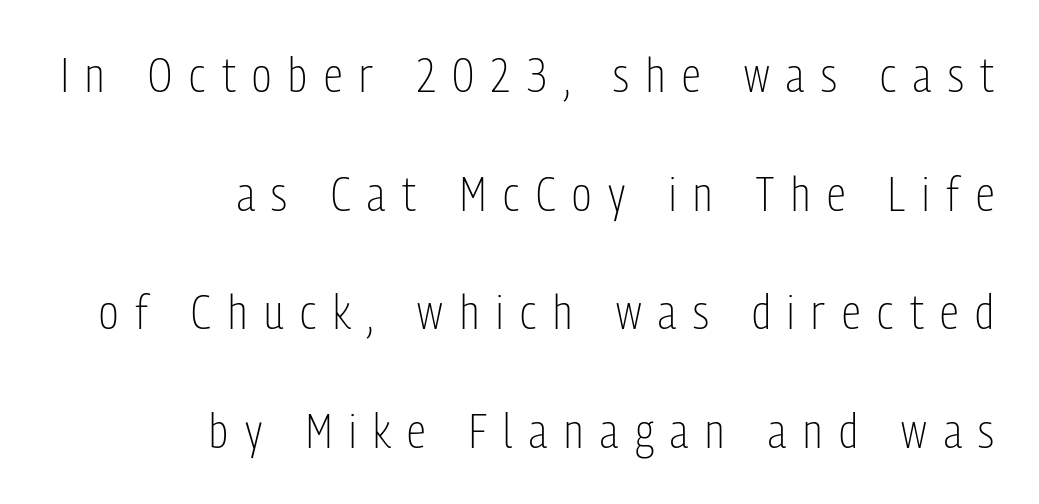
{"serif": "no", "italic": "no", "bold": "no", "weight": "light", "width": "condensed", "stroke_contrast": "low", "x_height": "medium", "monospaced": "no", "underline": "no", "align": "right", "line_spacing": "loose", "line_spacing_ratio": 2.47, "letter_spacing": "wide", "letter_spacing_em": 0.35, "glyph_px": 48}
